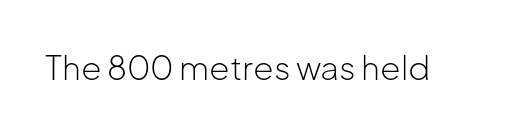
The glyphs in this specimen are sans serif. The cut favours lightness, reaching ordinary text weight at its darkest. Is this a fixed-width face? No — the glyphs have proportional, varying widths. Every stem runs plumb, perpendicular to the baseline. Rule under the text: the space is simply empty.
